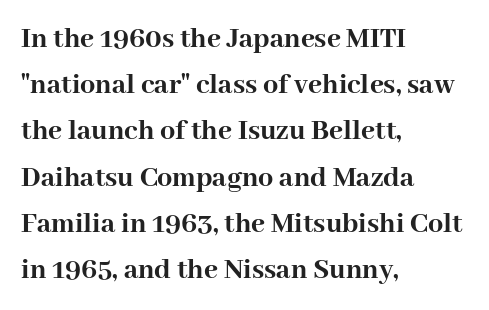
The image shows 30 px semibold serif type, upright; set left-aligned, normal line spacing (1.54x), normal letter spacing, not underlined; high stroke contrast and a medium x-height.
